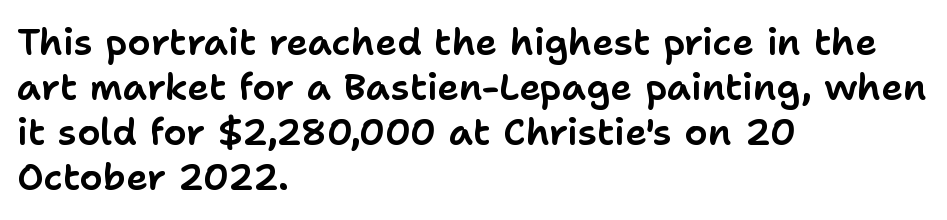
The image shows 37 px sans-serif type, upright; set left-aligned, line spacing 1.22x, normal letter spacing, not underlined; low stroke contrast and a medium x-height.
